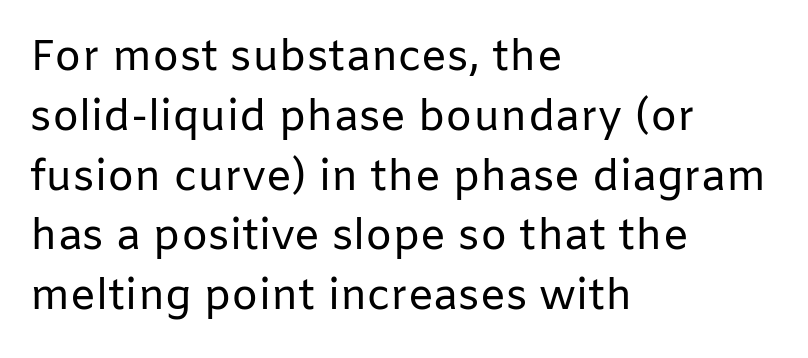
{"serif": "no", "italic": "no", "bold": "no", "weight": "regular", "width": "normal", "stroke_contrast": "low", "x_height": "medium", "monospaced": "no", "underline": "no", "align": "left", "line_spacing": "normal", "line_spacing_ratio": 1.39, "letter_spacing": "normal", "letter_spacing_em": 0.0, "glyph_px": 43}
